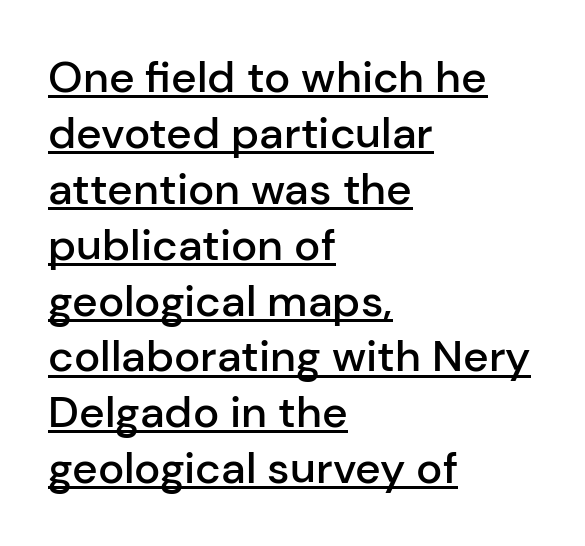
The image shows 44 px semibold sans-serif type, upright; set left-aligned, normal line spacing (1.27x), normal letter spacing, underlined; low stroke contrast and a medium x-height.
